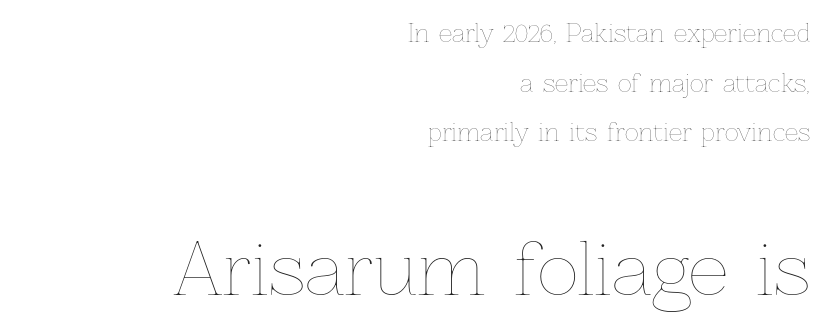
Q: Is the text bold? A: No.
Q: Is the text italic (slanted)? A: No, it is upright.
Q: Is the text underlined? A: No.
Q: How is the paragraph aligned? A: Right-aligned.
Q: Is the spacing between letters normal or unusually wide? A: Normal.
Q: Is the spacing between lines tight, normal or loose? A: Loose.
Q: Which block of text is set in a larger size, the first (top) or the second (bottom)? A: The second (bottom) one.
Q: Width (condensed, normal, or wide)? A: Normal.
Q: Stroke contrast? A: Low.
Q: x-height? A: Medium.
Q: Monospaced? A: No.
